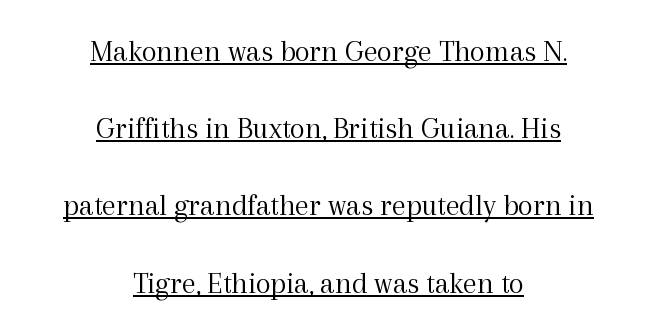
{"serif": "yes", "italic": "no", "bold": "no", "weight": "light", "width": "normal", "x_height": "medium", "monospaced": "no", "underline": "yes", "align": "center", "line_spacing": "loose", "line_spacing_ratio": 2.49, "letter_spacing": "normal", "letter_spacing_em": 0.0, "glyph_px": 31}
